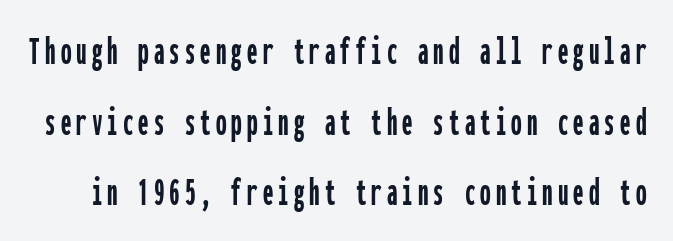
{"serif": "no", "italic": "no", "width": "condensed", "stroke_contrast": "low", "x_height": "medium", "monospaced": "yes", "underline": "no", "line_spacing": "normal", "line_spacing_ratio": 1.68, "glyph_px": 42}
